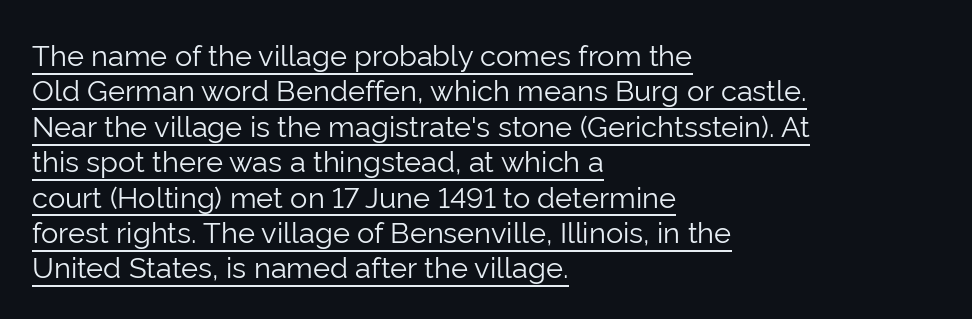
The image shows 29 px light sans-serif type, upright; set left-aligned, line spacing 1.22x, normal letter spacing, underlined; low stroke contrast and a medium x-height.
